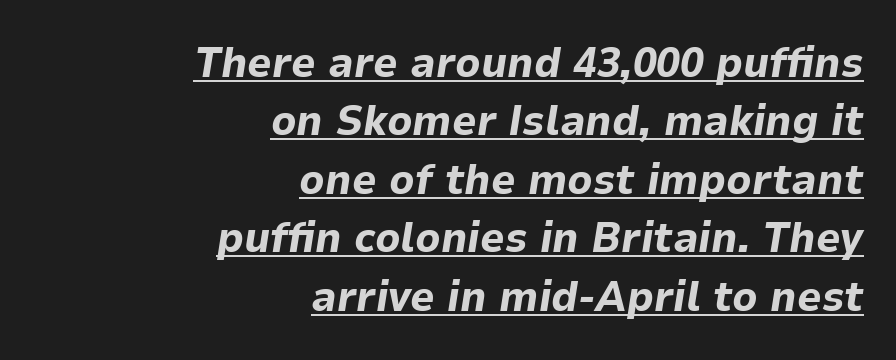
{"italic": "yes", "lean": "right", "slant_degrees": 9, "bold": "yes", "weight": "bold", "width": "normal", "stroke_contrast": "low", "x_height": "medium", "monospaced": "no", "underline": "yes", "align": "right", "line_spacing": "normal", "line_spacing_ratio": 1.36, "letter_spacing": "normal", "letter_spacing_em": 0.0, "glyph_px": 43}
